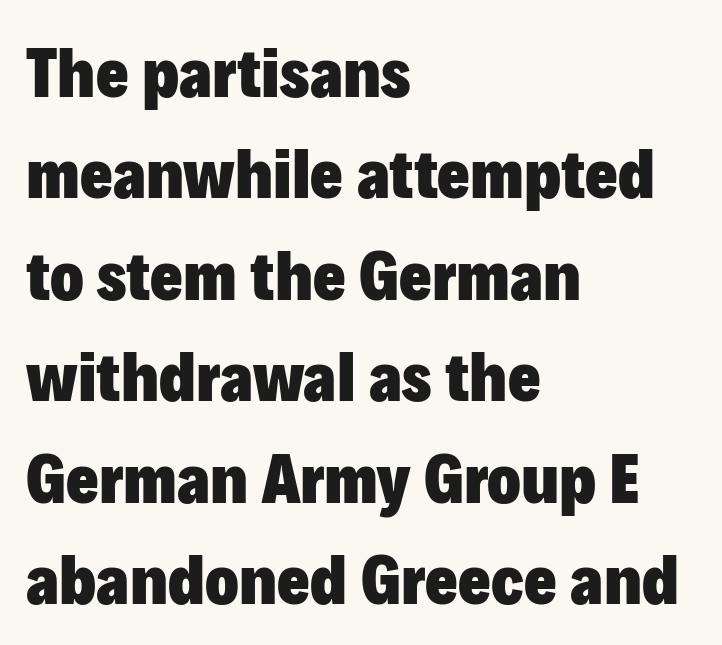
{"serif": "no", "italic": "no", "bold": "yes", "weight": "heavy", "width": "normal", "stroke_contrast": "low", "x_height": "medium", "monospaced": "no", "underline": "no", "align": "left", "line_spacing": "normal", "line_spacing_ratio": 1.45, "letter_spacing": "normal", "letter_spacing_em": 0.0, "glyph_px": 70}
